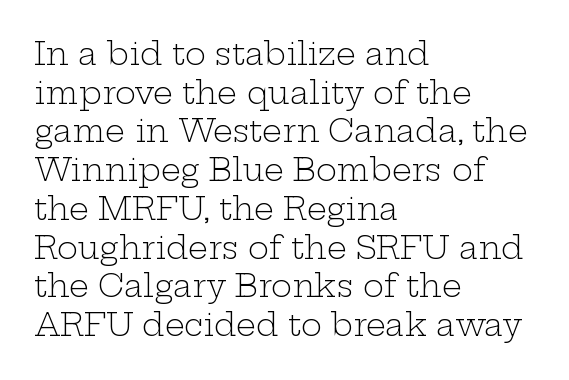
The image shows 31 px light, wide serif type, upright; set left-aligned, normal line spacing (1.25x), normal letter spacing, not underlined; low stroke contrast and a medium x-height.
